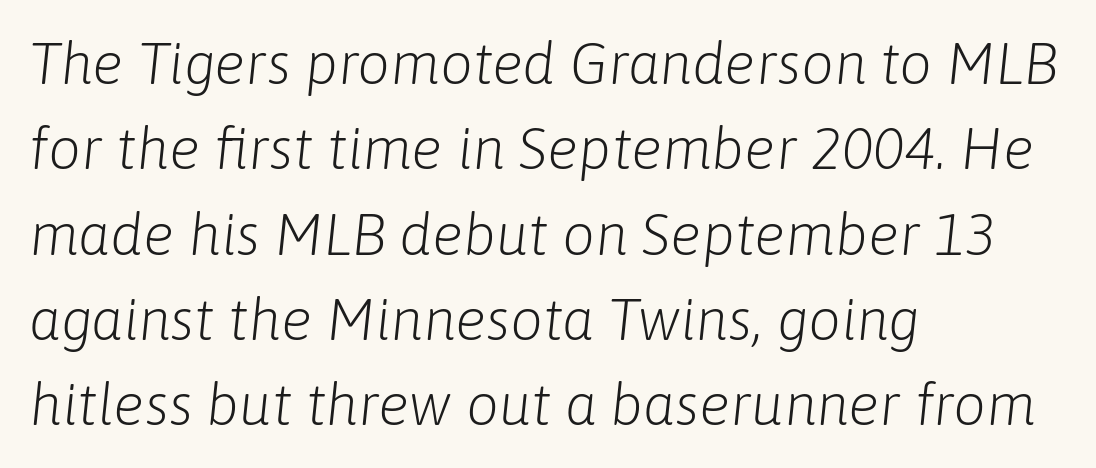
Q: Is the text bold? A: No.
Q: Is the text italic (slanted)? A: Yes, it leans right by about 6 degrees.
Q: Is the text underlined? A: No.
Q: How is the paragraph aligned? A: Left-aligned.
Q: Is the spacing between letters normal or unusually wide? A: Normal.
Q: Is the spacing between lines tight, normal or loose? A: Normal.
Q: Width (condensed, normal, or wide)? A: Normal.
Q: Stroke contrast? A: Low.
Q: x-height? A: Medium.
Q: Monospaced? A: No.
